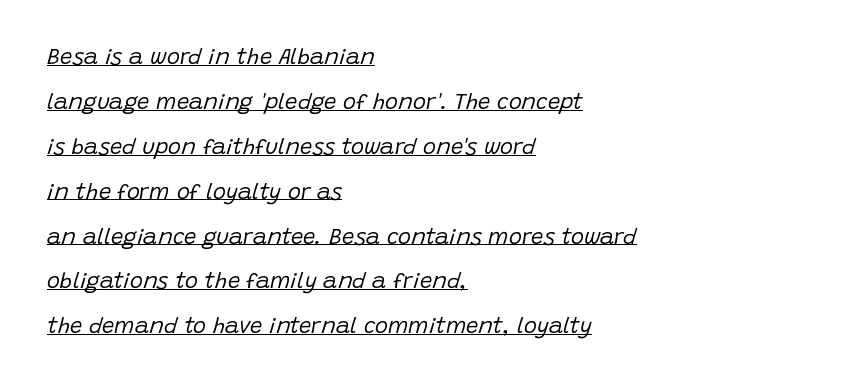
{"italic": "yes", "lean": "right", "slant_degrees": 15, "bold": "no", "underline": "yes", "align": "left", "line_spacing": "loose", "line_spacing_ratio": 2.04, "letter_spacing": "normal", "letter_spacing_em": 0.0, "glyph_px": 22}
